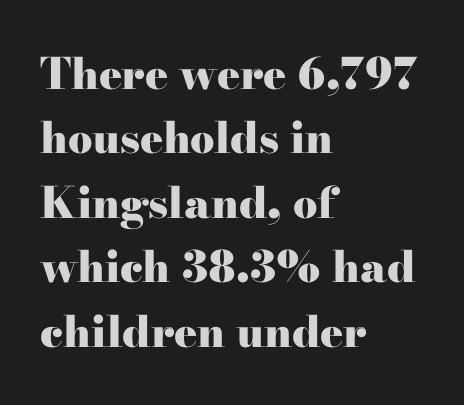
The image shows 43 px heavy, wide serif type, upright; set left-aligned, normal line spacing (1.5x), normal letter spacing, not underlined; high stroke contrast and a small x-height.
